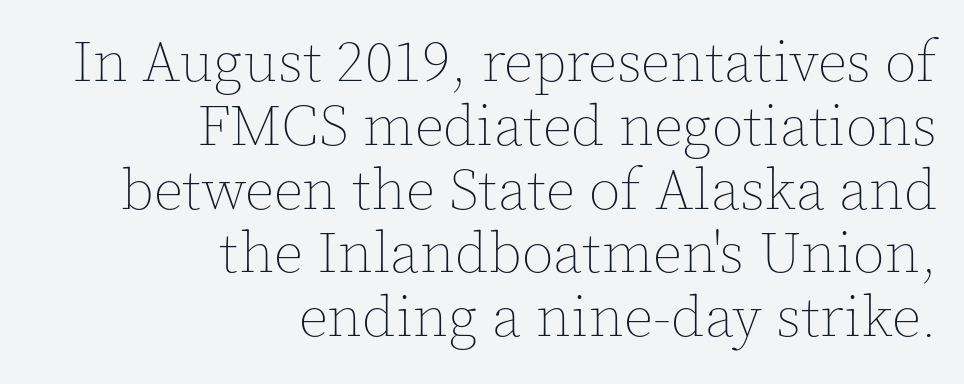
The space between consecutive lines is stingy. The typography opts for an upright posture over an oblique one. Spacing verdict: proportional, widths tailored to each character. Weight: in the light-to-regular range.
